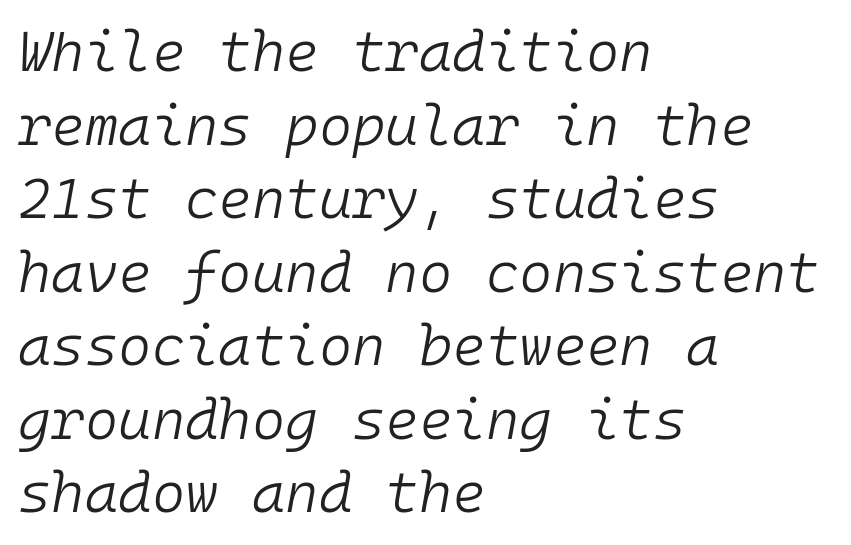
Q: Is the text bold? A: No.
Q: Is the text italic (slanted)? A: Yes, it leans right by about 10 degrees.
Q: Is the text underlined? A: No.
Q: How is the paragraph aligned? A: Left-aligned.
Q: Is the spacing between letters normal or unusually wide? A: Normal.
Q: Is the spacing between lines tight, normal or loose? A: Normal.
Q: Width (condensed, normal, or wide)? A: Normal.
Q: Stroke contrast? A: Low.
Q: x-height? A: Medium.
Q: Monospaced? A: Yes.
